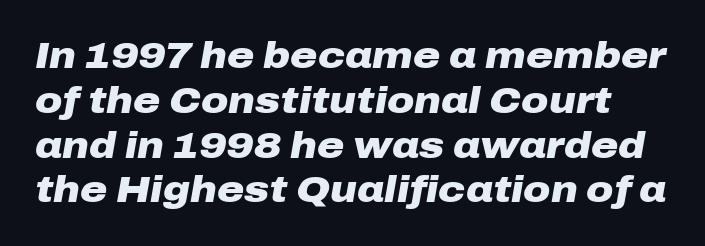
{"italic": "yes", "lean": "right", "slant_degrees": 10, "bold": "yes", "weight": "heavy", "width": "wide", "stroke_contrast": "low", "x_height": "medium", "monospaced": "no", "underline": "no", "line_spacing_ratio": 1.21, "letter_spacing": "normal", "letter_spacing_em": 0.0, "glyph_px": 37}
